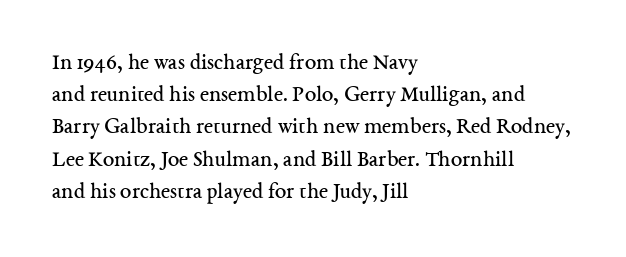
Q: Is the text bold? A: No.
Q: Is the text italic (slanted)? A: No, it is upright.
Q: Is the text underlined? A: No.
Q: How is the paragraph aligned? A: Left-aligned.
Q: Is the spacing between letters normal or unusually wide? A: Normal.
Q: Is the spacing between lines tight, normal or loose? A: Normal.
